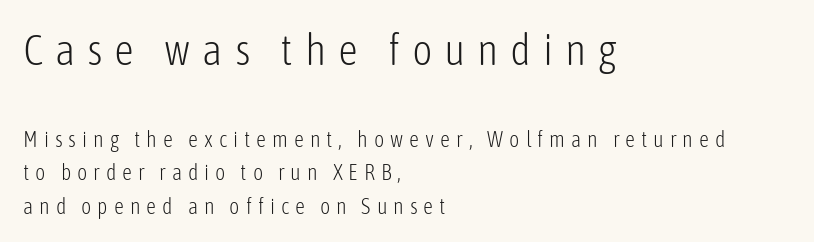
Q: Is the text bold? A: No.
Q: Is the text italic (slanted)? A: No, it is upright.
Q: Is the typeface a serif or a sans-serif typeface? A: Sans-serif.
Q: Is the text underlined? A: No.
Q: How is the paragraph aligned? A: Left-aligned.
Q: Is the spacing between letters normal or unusually wide? A: Unusually wide.
Q: Is the spacing between lines tight, normal or loose? A: Normal.
Q: Which block of text is set in a larger size, the first (top) or the second (bottom)? A: The first (top) one.
Q: Width (condensed, normal, or wide)? A: Condensed.
Q: Stroke contrast? A: Low.
Q: x-height? A: Medium.
Q: Monospaced? A: No.
